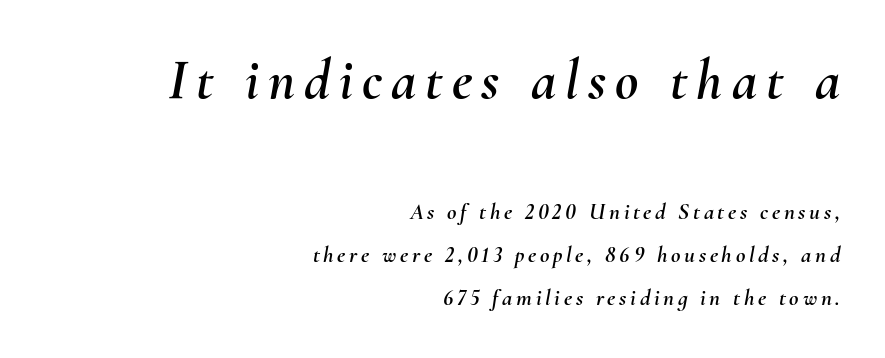
Q: Is the text italic (slanted)? A: Yes, it leans right by about 10 degrees.
Q: Is the text underlined? A: No.
Q: How is the paragraph aligned? A: Right-aligned.
Q: Which block of text is set in a larger size, the first (top) or the second (bottom)? A: The first (top) one.
Q: Width (condensed, normal, or wide)? A: Normal.
Q: Stroke contrast? A: Medium.
Q: x-height? A: Small.
Q: Monospaced? A: No.
